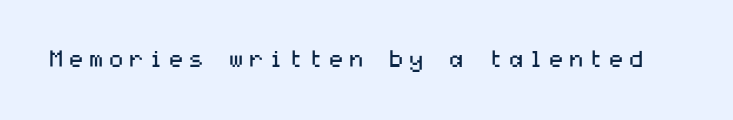
{"italic": "no", "bold": "no", "underline": "no", "glyph_px": 23}
